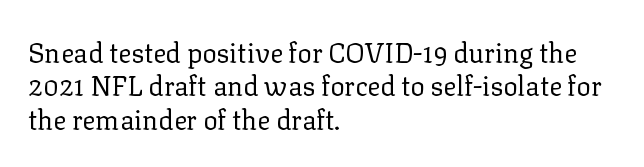
Q: Is the text bold? A: No.
Q: Is the text italic (slanted)? A: No, it is upright.
Q: Is the text underlined? A: No.
Q: How is the paragraph aligned? A: Left-aligned.
Q: Is the spacing between letters normal or unusually wide? A: Normal.
